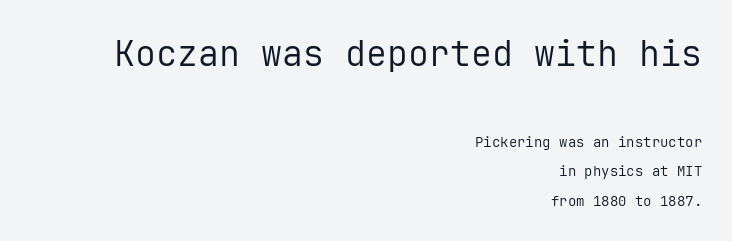
The image shows 35 px regular-weight sans-serif type, upright, monospaced; set right-aligned, loose line spacing (2.11x), normal letter spacing, not underlined; the first (top) block is 2.5x larger; low stroke contrast and a medium x-height.
